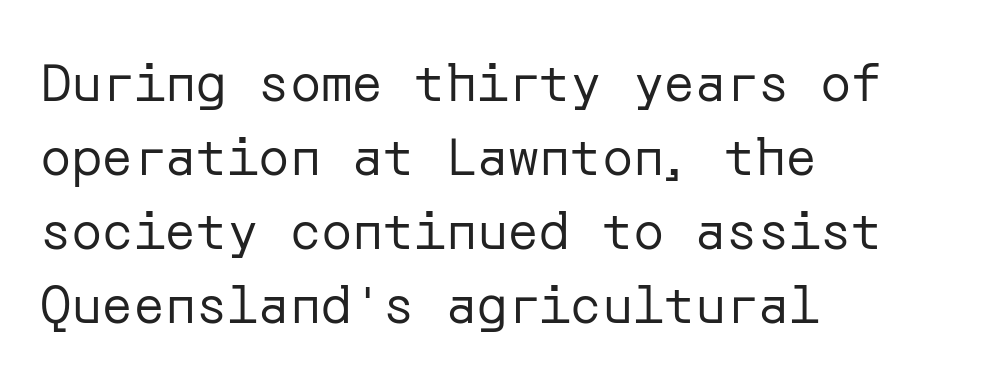
The image shows 52 px regular-weight sans-serif type, upright; set left-aligned, normal line spacing (1.42x), normal letter spacing, not underlined; low stroke contrast and a medium x-height.
